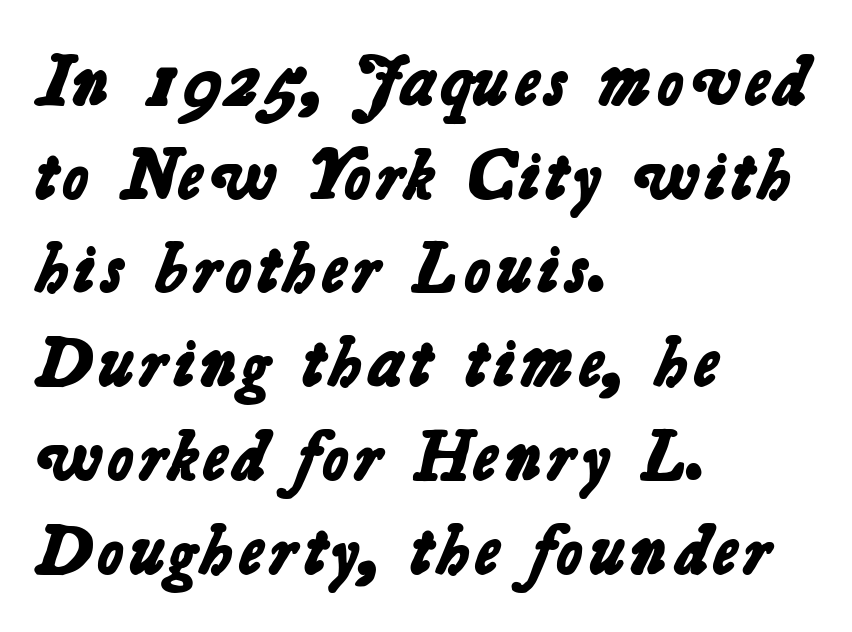
{"serif": "no", "bold": "yes", "weight": "bold", "width": "normal", "stroke_contrast": "low", "x_height": "medium", "monospaced": "no", "underline": "no", "align": "left", "line_spacing": "normal", "line_spacing_ratio": 1.32, "letter_spacing": "normal", "letter_spacing_em": 0.0, "glyph_px": 71}
